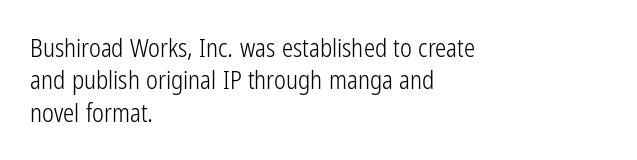
The image shows 25 px text type, upright; set left-aligned, normal line spacing (1.3x), normal letter spacing, not underlined.
